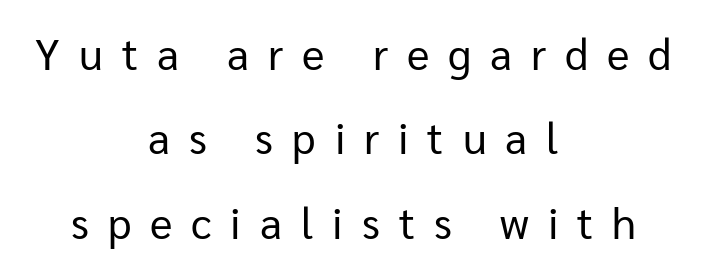
Q: Is the text bold? A: No.
Q: Is the text italic (slanted)? A: No, it is upright.
Q: Is the typeface a serif or a sans-serif typeface? A: Sans-serif.
Q: Is the text underlined? A: No.
Q: How is the paragraph aligned? A: Centered.
Q: Is the spacing between letters normal or unusually wide? A: Unusually wide.
Q: Is the spacing between lines tight, normal or loose? A: Loose.
Q: Width (condensed, normal, or wide)? A: Normal.
Q: Stroke contrast? A: Low.
Q: x-height? A: Medium.
Q: Monospaced? A: No.
